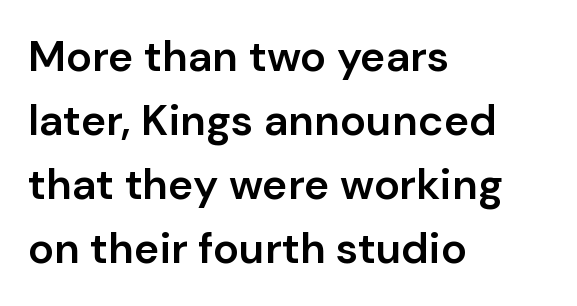
Q: Is the text bold? A: Semi-bold.
Q: Is the text italic (slanted)? A: No, it is upright.
Q: Is the typeface a serif or a sans-serif typeface? A: Sans-serif.
Q: Is the text underlined? A: No.
Q: How is the paragraph aligned? A: Left-aligned.
Q: Is the spacing between letters normal or unusually wide? A: Normal.
Q: Is the spacing between lines tight, normal or loose? A: Normal.
Q: Width (condensed, normal, or wide)? A: Normal.
Q: Stroke contrast? A: Low.
Q: x-height? A: Medium.
Q: Monospaced? A: No.
